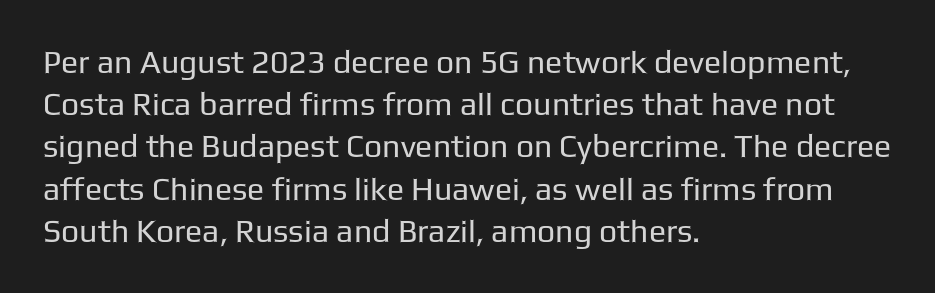
Looks like regular typesetting: each glyph gets only the width it needs. The compositor pushed each line to the left boundary. Nope, no serifs anywhere on these letters. This rendering features lettering with no underline.
